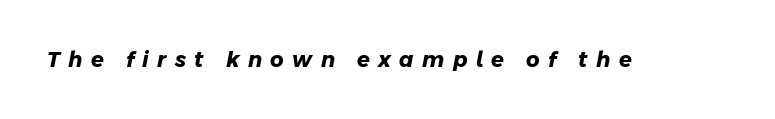
The image shows 21 px bold type; set unusually wide letter spacing (+0.4 em), not underlined.
